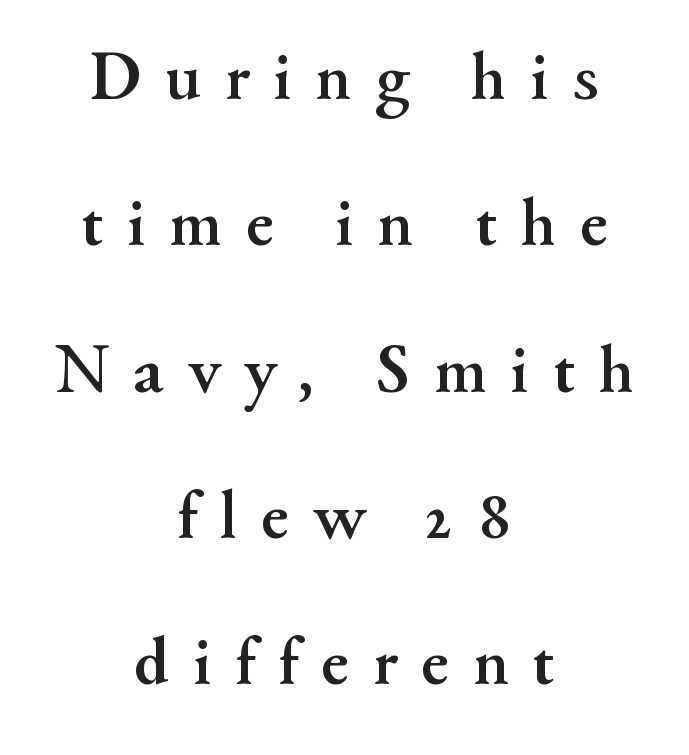
{"serif": "yes", "italic": "no", "bold": "yes", "weight": "semibold", "width": "normal", "stroke_contrast": "medium", "x_height": "small", "monospaced": "no", "underline": "no", "align": "center", "line_spacing": "loose", "line_spacing_ratio": 2.09, "letter_spacing": "wide", "letter_spacing_em": 0.34, "glyph_px": 70}
